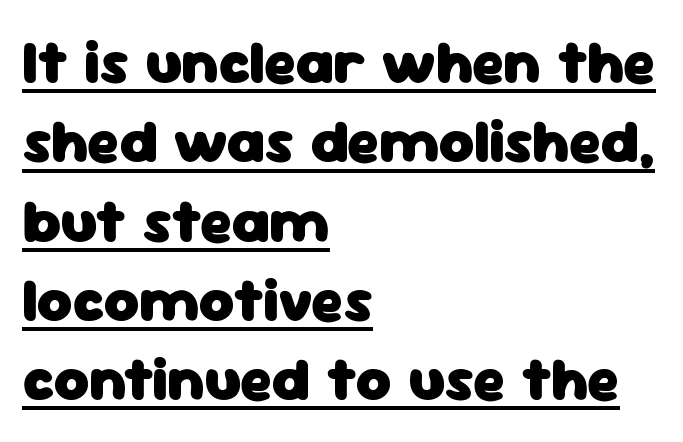
If you drew a ruler down the left edge, every line would touch it. The passage shown is typed in a proportional face where columns would drift. Descenders here cross a horizontal rule under the line. The axis of the letterforms is exactly vertical.
